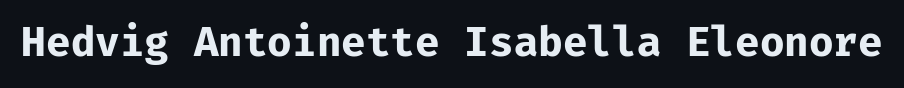
Spacing verdict: monospaced, one width for all characters. The rendering keeps characters at their native spacing. The font family rendered here belongs to the sans-serif group. Stroke thickness is high; the sample reads as a true bold.
